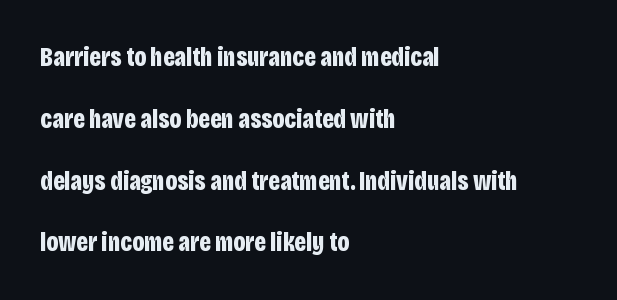
{"italic": "no", "bold": "yes", "underline": "no", "align": "left", "line_spacing": "loose", "line_spacing_ratio": 2.29, "letter_spacing": "normal", "letter_spacing_em": 0.0, "glyph_px": 27}
